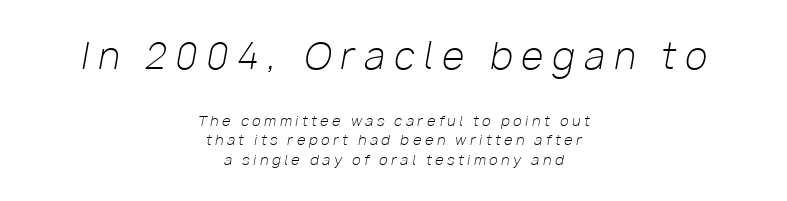
{"italic": "yes", "lean": "right", "slant_degrees": 10, "bold": "no", "weight": "light", "width": "normal", "stroke_contrast": "low", "x_height": "medium", "monospaced": "no", "underline": "no", "align": "center", "line_spacing": "normal", "line_spacing_ratio": 1.39, "letter_spacing": "wide", "letter_spacing_em": 0.26, "larger_block": "first", "size_ratio": 2.57, "glyph_px": 36}
